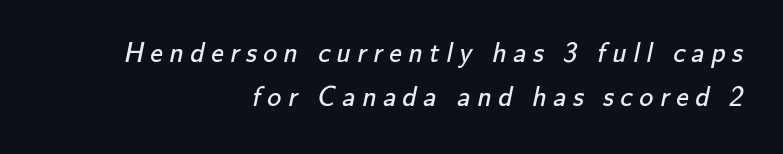
Descenders are the only things crossing below the line. The typeface has the unassuming heft of standard copy or less. Observe the absence of serifs on each vertical stroke in this sample. Glyph-to-glyph distance is far greater than everyday printed text. This block has exactly the height ordinary leading produces. Here the designer chose a conventional face with non-uniform glyph widths.
